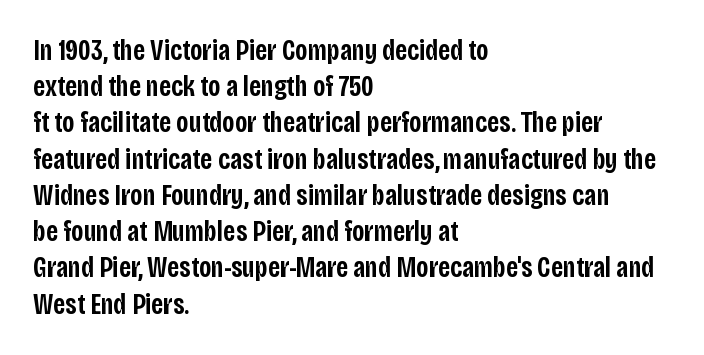
The image shows 29 px semibold, condensed sans-serif type, upright; set left-aligned, normal line spacing (1.25x), normal letter spacing, not underlined; low stroke contrast and a large x-height.
